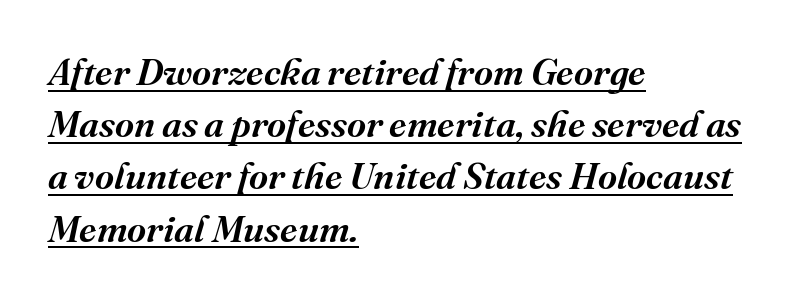
The image shows 37 px semibold serif type, italic (leaning right); set left-aligned, normal line spacing (1.41x), normal letter spacing, underlined; medium stroke contrast and a medium x-height.
